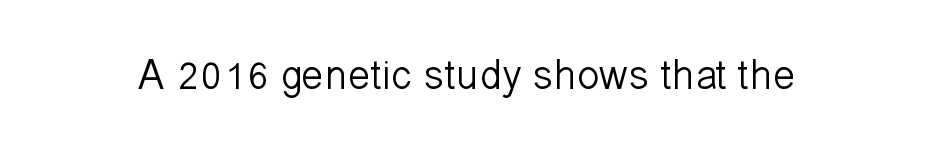
The image shows 42 px light sans-serif type, upright; set normal letter spacing, not underlined; low stroke contrast and a medium x-height.
